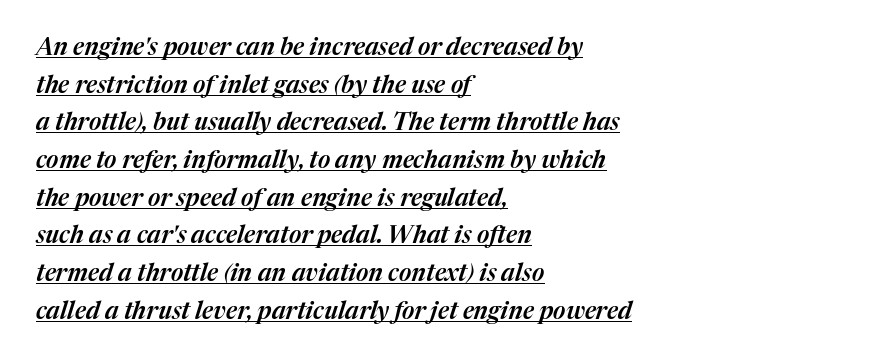
{"italic": "yes", "lean": "right", "slant_degrees": 17, "underline": "yes", "align": "left", "line_spacing": "normal", "line_spacing_ratio": 1.57, "letter_spacing": "normal", "letter_spacing_em": 0.0, "glyph_px": 24}
